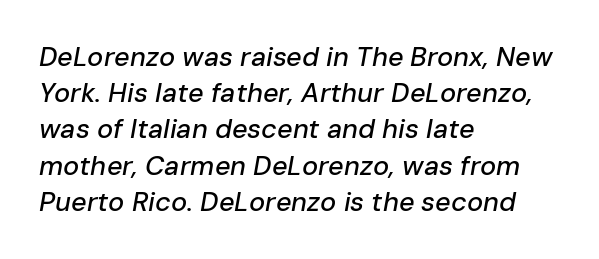
An italicized treatment has been applied to the whole sample. If you drew a ruler down the left edge, every line would touch it. Beneath every word, the page is bare. In terms of leading, this rendering sits right in the middle.
